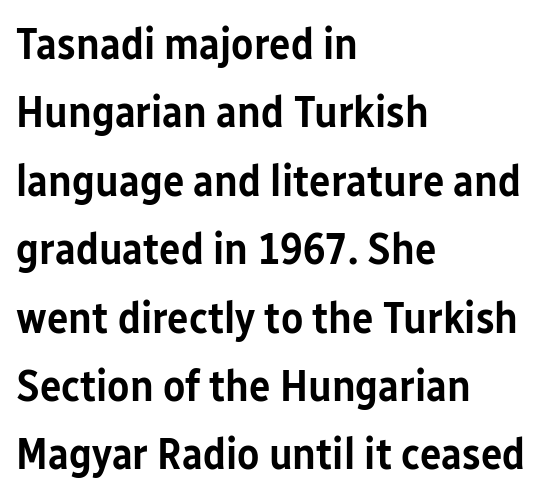
The image shows 45 px semibold, condensed sans-serif type, upright; set left-aligned, normal line spacing (1.52x), normal letter spacing, not underlined; low stroke contrast and a medium x-height.
